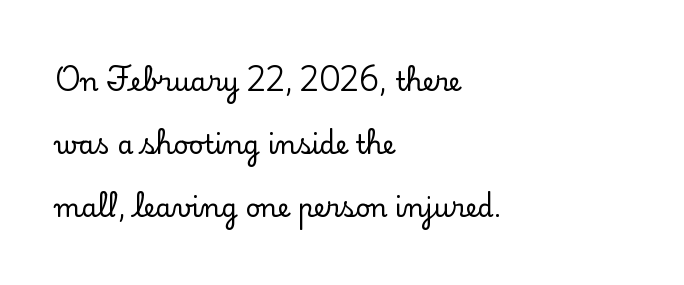
The image shows 26 px text type, upright; set left-aligned, loose line spacing (2.42x), normal letter spacing, not underlined.
